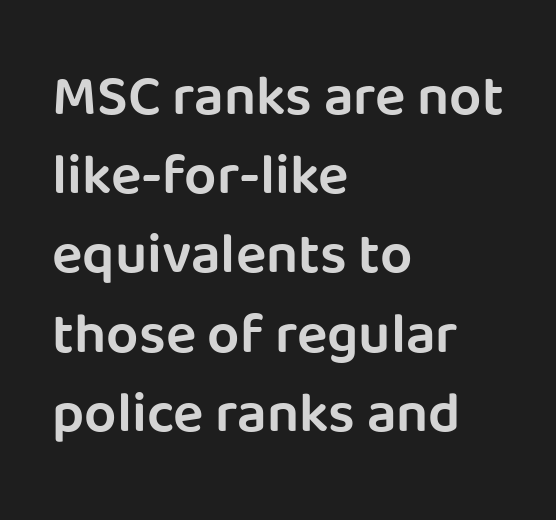
Q: Is the text bold? A: Semi-bold.
Q: Is the text italic (slanted)? A: No, it is upright.
Q: Is the typeface a serif or a sans-serif typeface? A: Sans-serif.
Q: Is the text underlined? A: No.
Q: How is the paragraph aligned? A: Left-aligned.
Q: Is the spacing between letters normal or unusually wide? A: Normal.
Q: Is the spacing between lines tight, normal or loose? A: Normal.
Q: Width (condensed, normal, or wide)? A: Normal.
Q: Stroke contrast? A: Low.
Q: x-height? A: Large.
Q: Monospaced? A: No.
